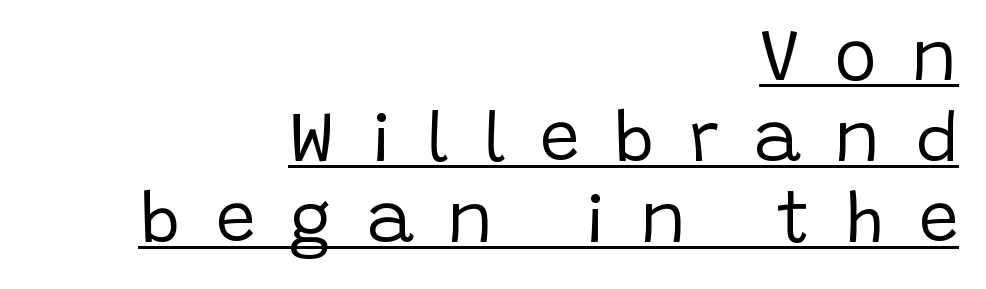
Q: Is the text bold? A: No.
Q: Is the text italic (slanted)? A: No, it is upright.
Q: Is the typeface a serif or a sans-serif typeface? A: Sans-serif.
Q: Is the text underlined? A: Yes.
Q: How is the paragraph aligned? A: Right-aligned.
Q: Is the spacing between letters normal or unusually wide? A: Unusually wide.
Q: Is the spacing between lines tight, normal or loose? A: Tight.
Q: Width (condensed, normal, or wide)? A: Normal.
Q: Stroke contrast? A: Low.
Q: x-height? A: Large.
Q: Monospaced? A: No.
